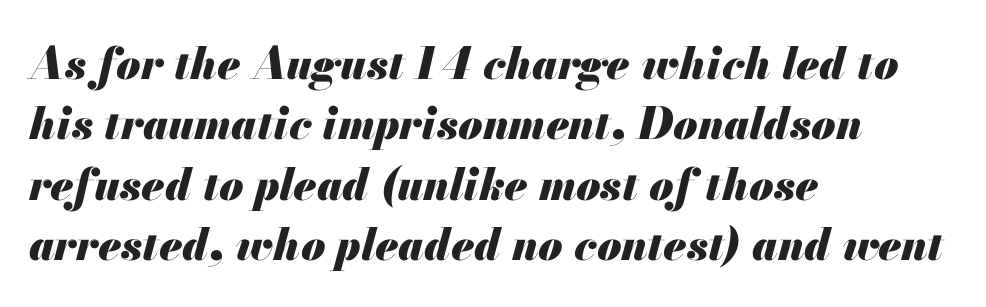
The image shows 44 px heavy type, italic (leaning right); set left-aligned, normal line spacing (1.37x), normal letter spacing, not underlined; medium stroke contrast and a small x-height.
